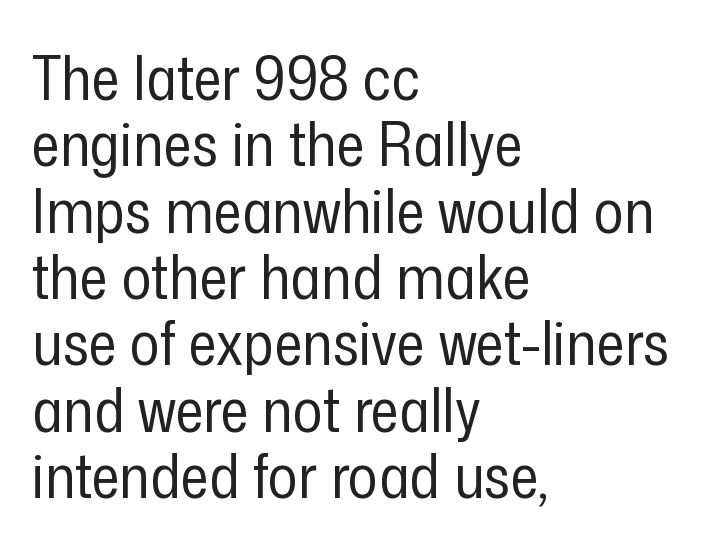
Q: Is the text bold? A: No.
Q: Is the text italic (slanted)? A: No, it is upright.
Q: Is the typeface a serif or a sans-serif typeface? A: Sans-serif.
Q: Is the text underlined? A: No.
Q: How is the paragraph aligned? A: Left-aligned.
Q: Is the spacing between letters normal or unusually wide? A: Normal.
Q: Is the spacing between lines tight, normal or loose? A: Tight.
Q: Width (condensed, normal, or wide)? A: Condensed.
Q: Stroke contrast? A: Low.
Q: x-height? A: Medium.
Q: Monospaced? A: No.
